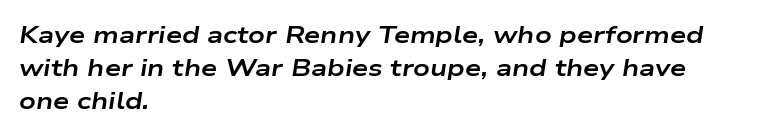
Interline gaps are of average width in this sample. Does extra space separate the letters? No, they use regular spacing. A full-strength bold gives these letters their thick strokes. Descender tails drop into unmarked territory. Teacher's note: observe the even left margin — that is flush-left alignment.
